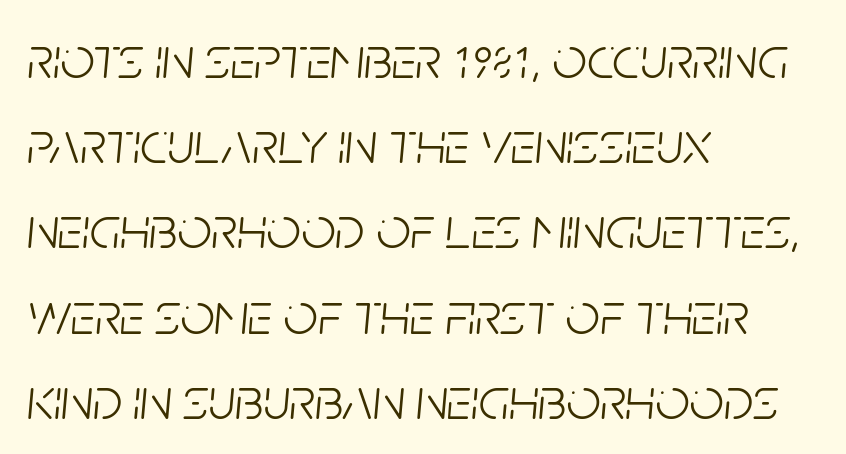
Q: Is the text bold? A: No.
Q: Is the text italic (slanted)? A: Yes, it leans right by about 5 degrees.
Q: Is the text underlined? A: No.
Q: How is the paragraph aligned? A: Left-aligned.
Q: Is the spacing between letters normal or unusually wide? A: Normal.
Q: Is the spacing between lines tight, normal or loose? A: Normal.
Q: Width (condensed, normal, or wide)? A: Condensed.
Q: Stroke contrast? A: Low.
Q: x-height? A: Large.
Q: Monospaced? A: No.
